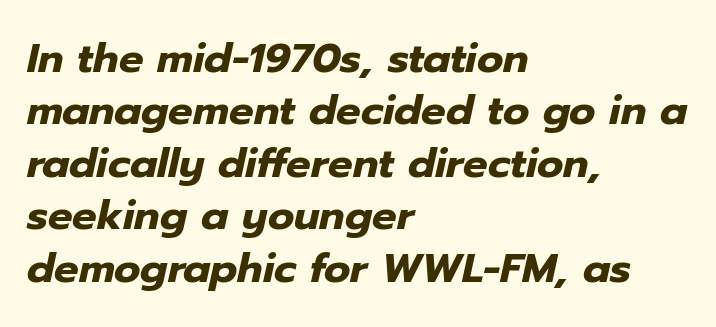
The strip under each line holds only bare page. The ragged edge is on the right, which tells us the setting is flush left. A typesetter would call this proportional, since set widths differ per character. Strokes here are thick enough to call this a true bold. Letter spacing: default.
